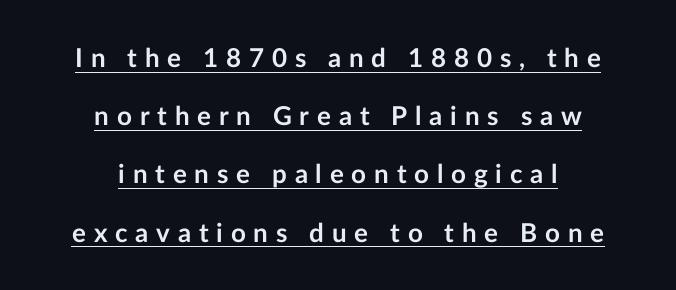
{"italic": "no", "bold": "yes", "underline": "yes", "align": "center", "line_spacing": "loose", "line_spacing_ratio": 2.24, "letter_spacing": "wide", "letter_spacing_em": 0.3, "glyph_px": 26}
